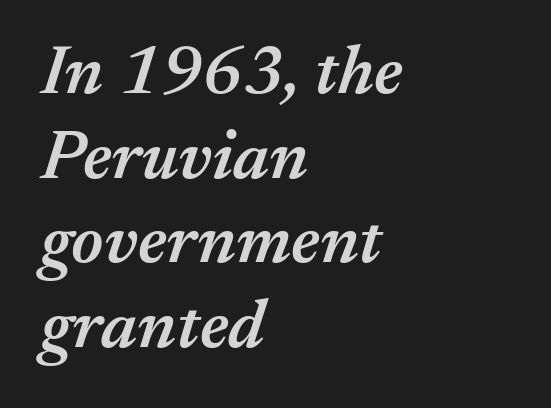
The image shows 70 px semibold type, italic (leaning right); set left-aligned, line spacing 1.21x, normal letter spacing, not underlined; medium stroke contrast and a medium x-height.
